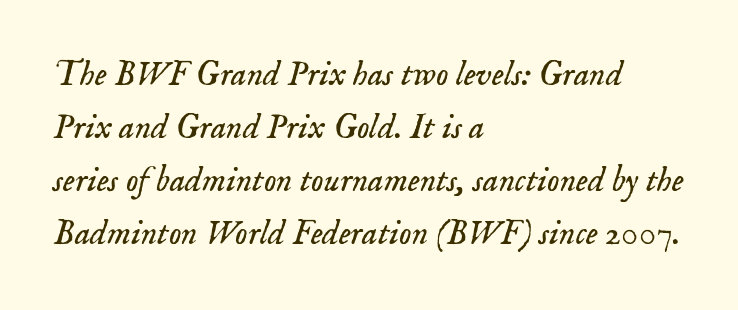
Looks like regular typesetting: each glyph gets only the width it needs. Small tapered or slab feet sit at the stroke ends, so this counts as serif. Standard letterfit; no display-style spreading of the glyphs. Slanted lettering throughout. Nothing heavy about these letters — not bold at all.
